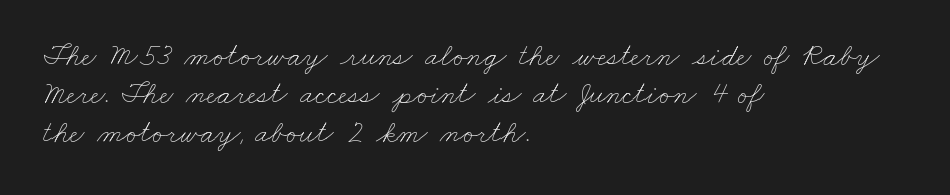
{"bold": "no", "weight": "thin", "width": "wide", "stroke_contrast": "low", "x_height": "small", "monospaced": "no", "underline": "no", "align": "left", "line_spacing_ratio": 1.24, "letter_spacing": "normal", "letter_spacing_em": 0.0, "glyph_px": 31}
